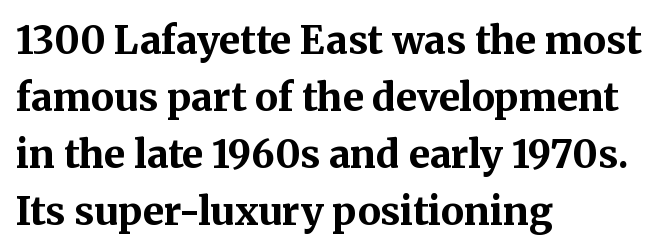
Q: Is the text bold? A: Yes.
Q: Is the text italic (slanted)? A: No, it is upright.
Q: Is the typeface a serif or a sans-serif typeface? A: Serif.
Q: Is the text underlined? A: No.
Q: How is the paragraph aligned? A: Left-aligned.
Q: Is the spacing between letters normal or unusually wide? A: Normal.
Q: Is the spacing between lines tight, normal or loose? A: Normal.
Q: Width (condensed, normal, or wide)? A: Normal.
Q: Stroke contrast? A: Medium.
Q: x-height? A: Medium.
Q: Monospaced? A: No.
